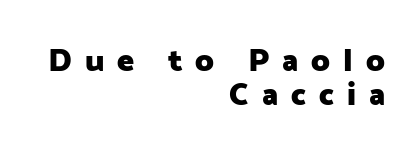
Regarding serifs, this sample does without them. Weight: bold. Whoever set this chose condensed vertical rhythm over breathing room. Someone cranked the tracking dial way up on this one. The face used here is proportionally spaced, like ordinary book or web type.
